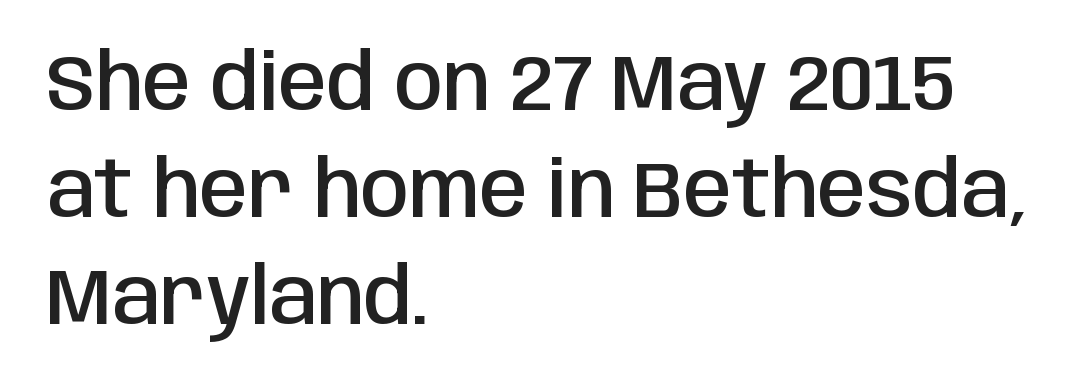
Regular leading. Examine the stroke ends and you'll find no serifs. Typeset ragged right — the left edge is the straight one. Default kerning and tracking; the words read as compact shapes.
